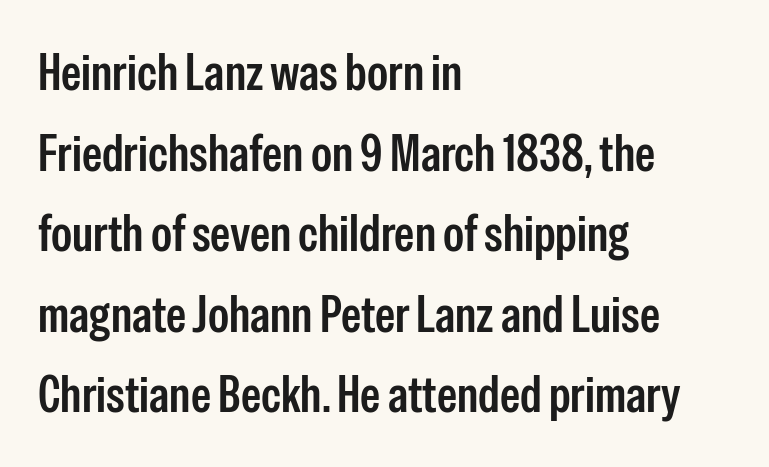
{"serif": "no", "italic": "no", "bold": "semi", "weight": "semibold", "width": "condensed", "stroke_contrast": "low", "x_height": "medium", "monospaced": "no", "underline": "no", "align": "left", "line_spacing": "normal", "line_spacing_ratio": 1.58, "letter_spacing": "normal", "letter_spacing_em": 0.0, "glyph_px": 51}
